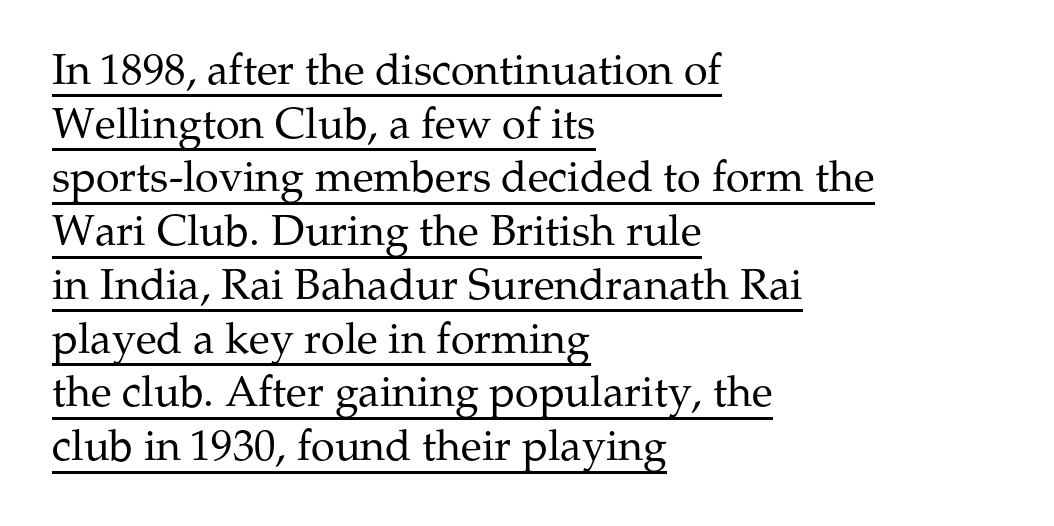
Every character sits straight up, as roman type does. What decoration does the sample have? An underline. Serifs: yes, visible at the terminals of the letterforms. Tracking here is standard; glyphs follow each other at the usual distance. A normal amount of white space separates one row of letters from the next. The setting favours the left margin, as ordinary paragraphs usually do.
